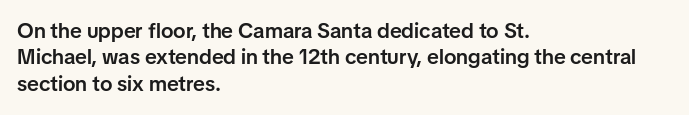
Q: Is the text bold? A: Semi-bold.
Q: Is the text italic (slanted)? A: No, it is upright.
Q: Is the text underlined? A: No.
Q: How is the paragraph aligned? A: Left-aligned.
Q: Is the spacing between letters normal or unusually wide? A: Normal.
Q: Is the spacing between lines tight, normal or loose? A: Normal.
